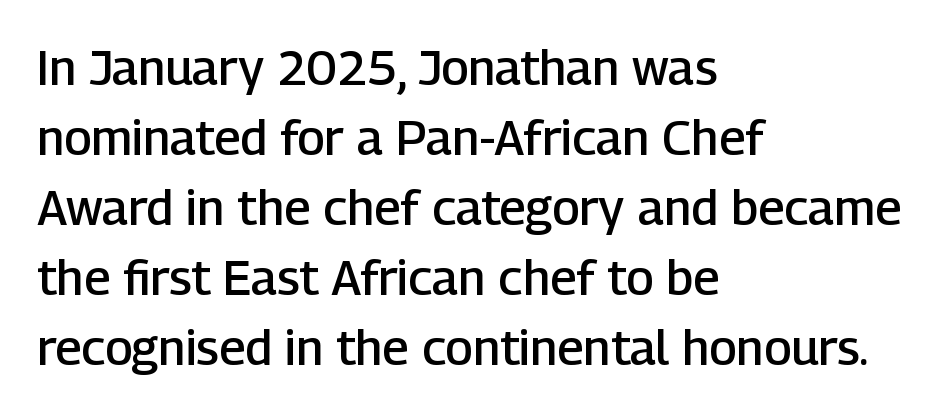
The image shows 49 px semibold sans-serif type, upright; set left-aligned, normal line spacing (1.43x), normal letter spacing, not underlined; low stroke contrast and a medium x-height.
